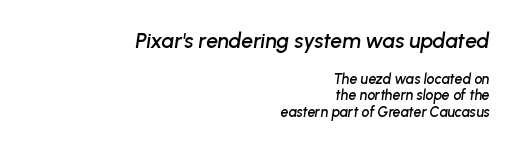
{"italic": "yes", "lean": "right", "slant_degrees": 8, "underline": "no", "align": "right", "line_spacing_ratio": 1.19, "letter_spacing": "normal", "letter_spacing_em": 0.0, "larger_block": "first", "size_ratio": 1.5, "glyph_px": 21}
